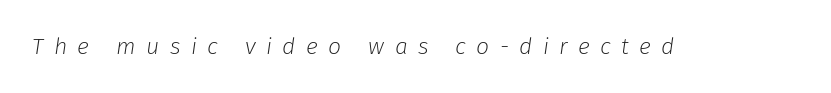
Heaviness? Minimal to ordinary, like unemphasized prose. Italic? Definitely — the glyphs are oblique. Tracking here is generous; glyphs stand well apart from one another. Has an underline been added? It has not.
